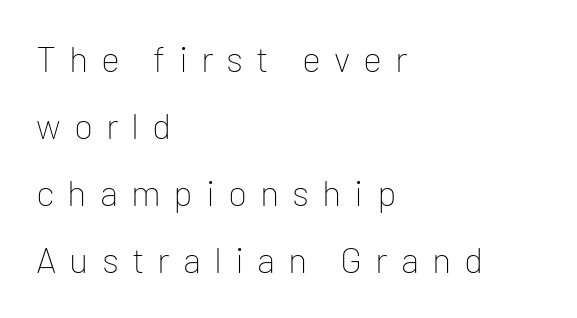
{"serif": "no", "italic": "no", "bold": "no", "weight": "thin", "width": "normal", "stroke_contrast": "low", "x_height": "medium", "monospaced": "no", "underline": "no", "align": "left", "line_spacing_ratio": 1.86, "letter_spacing": "wide", "letter_spacing_em": 0.36, "glyph_px": 36}
